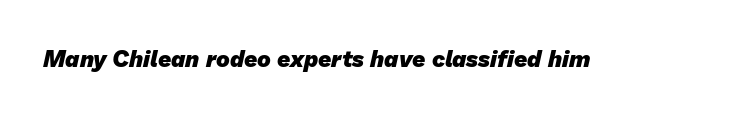
The image shows 23 px bold type; set normal letter spacing, not underlined.
